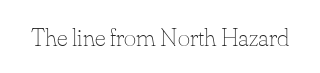
Q: Is the text bold? A: No.
Q: Is the text italic (slanted)? A: No, it is upright.
Q: Is the text underlined? A: No.
Q: Is the spacing between letters normal or unusually wide? A: Normal.
